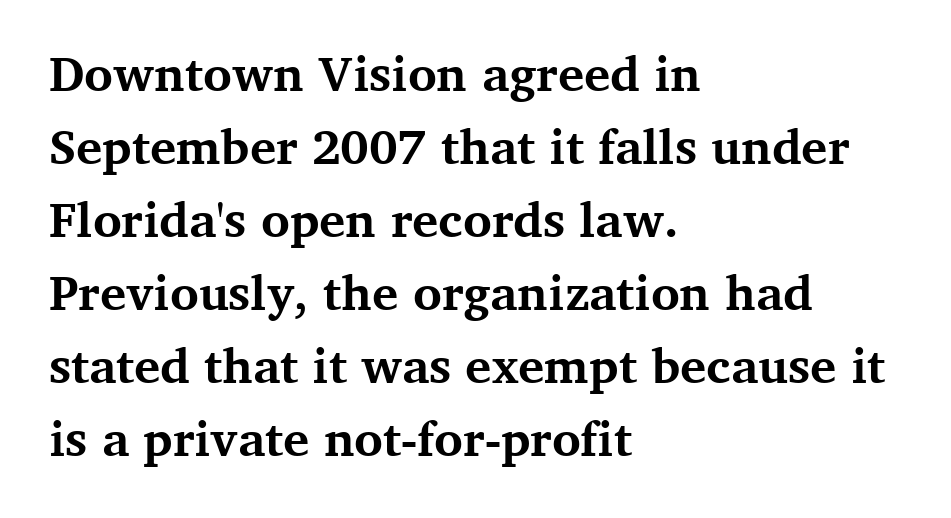
Q: Is the text bold? A: Yes.
Q: Is the text italic (slanted)? A: No, it is upright.
Q: Is the typeface a serif or a sans-serif typeface? A: Serif.
Q: Is the text underlined? A: No.
Q: How is the paragraph aligned? A: Left-aligned.
Q: Is the spacing between letters normal or unusually wide? A: Normal.
Q: Is the spacing between lines tight, normal or loose? A: Normal.
Q: Width (condensed, normal, or wide)? A: Normal.
Q: Stroke contrast? A: Medium.
Q: x-height? A: Medium.
Q: Monospaced? A: No.
